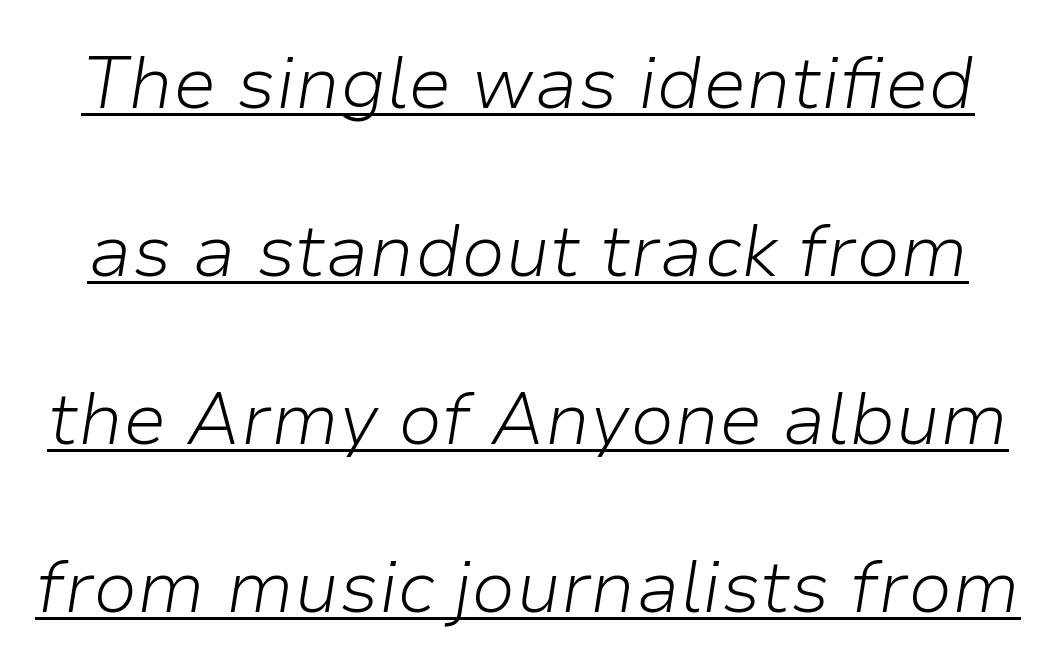
Q: Is the text bold? A: No.
Q: Is the text italic (slanted)? A: Yes, it leans right by about 9 degrees.
Q: Is the text underlined? A: Yes.
Q: Is the spacing between letters normal or unusually wide? A: Normal.
Q: Is the spacing between lines tight, normal or loose? A: Loose.
Q: Width (condensed, normal, or wide)? A: Normal.
Q: Stroke contrast? A: Low.
Q: x-height? A: Medium.
Q: Monospaced? A: No.
